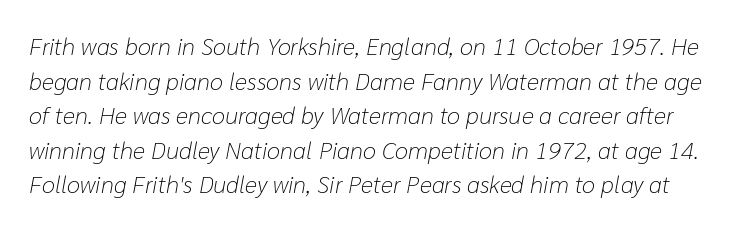
The specimen omits any rule beneath the text block's lines. Successive baselines arrive at the customary interval. Weight: in the light-to-regular range. Observe the ordinary spacing: letters are neighbours, not strangers. Notice how the stems are inclined rather than vertical — that's the hallmark of italics.
